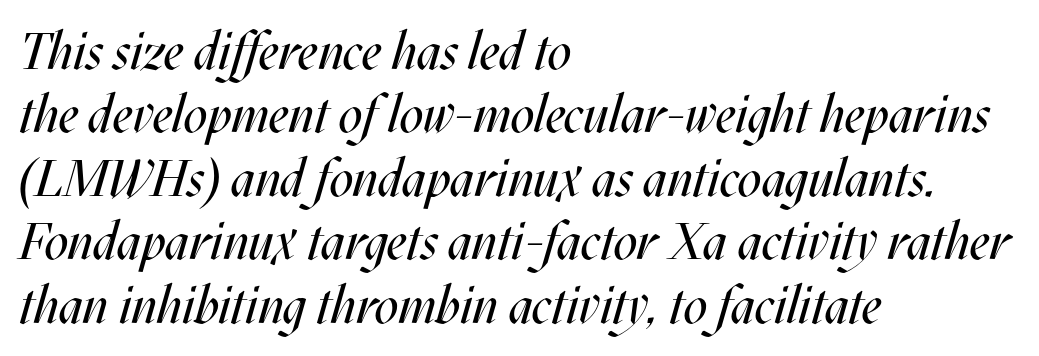
{"italic": "yes", "lean": "right", "slant_degrees": 17, "bold": "no", "weight": "regular", "width": "condensed", "stroke_contrast": "medium", "x_height": "large", "monospaced": "no", "underline": "no", "align": "left", "line_spacing_ratio": 1.22, "letter_spacing": "normal", "letter_spacing_em": 0.0, "glyph_px": 52}
